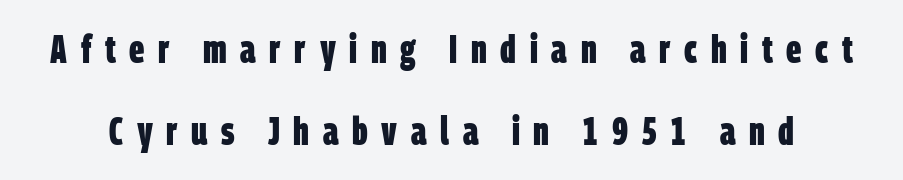
Q: Is the text bold? A: Yes.
Q: Is the typeface a serif or a sans-serif typeface? A: Sans-serif.
Q: Is the text underlined? A: No.
Q: Is the spacing between letters normal or unusually wide? A: Unusually wide.
Q: Is the spacing between lines tight, normal or loose? A: Loose.
Q: Width (condensed, normal, or wide)? A: Condensed.
Q: Stroke contrast? A: Low.
Q: x-height? A: Large.
Q: Monospaced? A: No.
